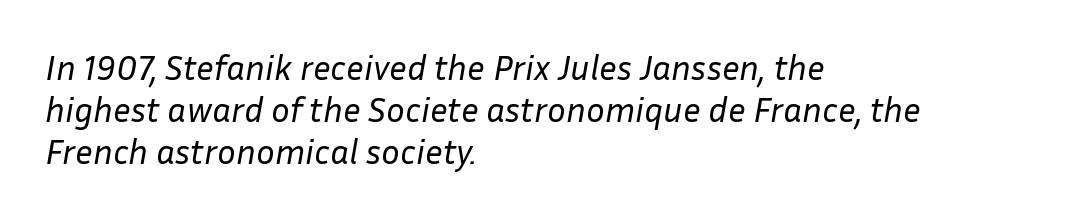
The image shows 35 px regular-weight type, italic (leaning right); set left-aligned, line spacing 1.2x, normal letter spacing, not underlined; low stroke contrast and a medium x-height.
